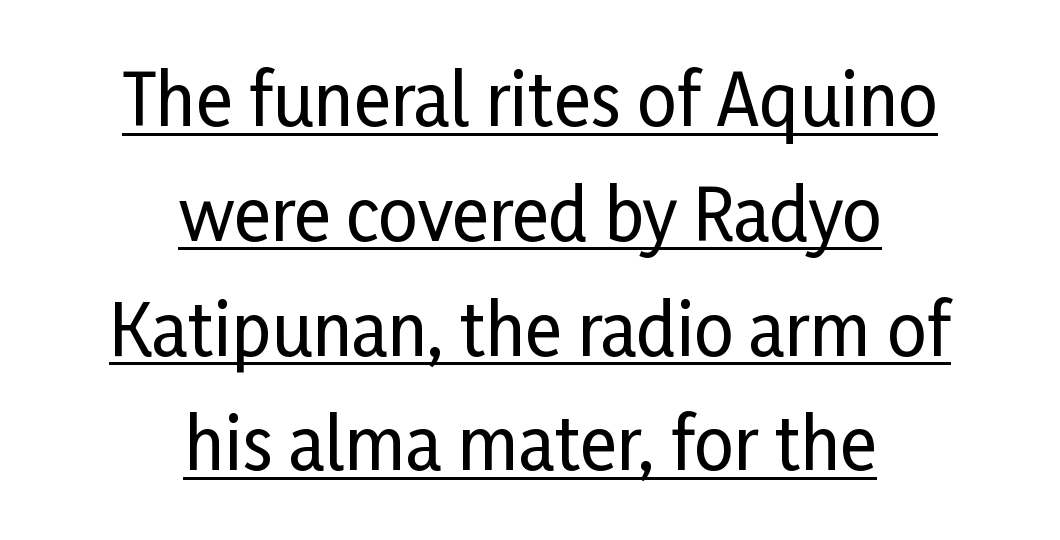
Q: Is the text italic (slanted)? A: No, it is upright.
Q: Is the typeface a serif or a sans-serif typeface? A: Sans-serif.
Q: Is the text underlined? A: Yes.
Q: How is the paragraph aligned? A: Centered.
Q: Is the spacing between letters normal or unusually wide? A: Normal.
Q: Is the spacing between lines tight, normal or loose? A: Normal.
Q: Width (condensed, normal, or wide)? A: Condensed.
Q: Stroke contrast? A: Low.
Q: x-height? A: Medium.
Q: Monospaced? A: No.
